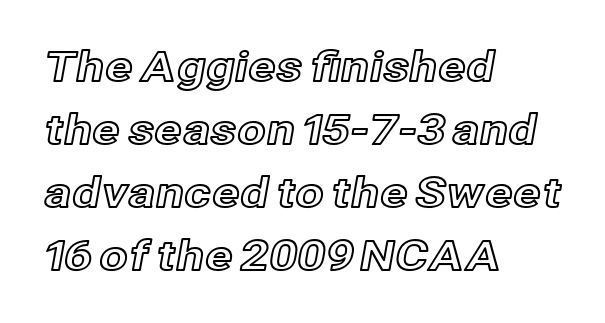
{"width": "normal", "x_height": "medium", "monospaced": "no", "underline": "no", "align": "left", "line_spacing": "normal", "line_spacing_ratio": 1.54, "letter_spacing": "normal", "letter_spacing_em": 0.0, "glyph_px": 41}
